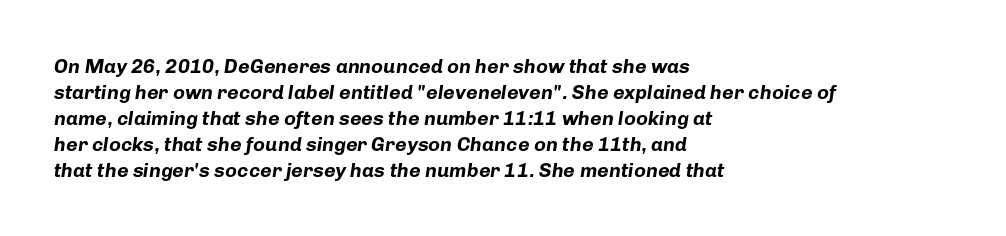
{"italic": "yes", "lean": "right", "slant_degrees": 8, "bold": "yes", "underline": "no", "align": "left", "line_spacing": "normal", "line_spacing_ratio": 1.3, "letter_spacing": "normal", "letter_spacing_em": 0.0, "glyph_px": 20}
